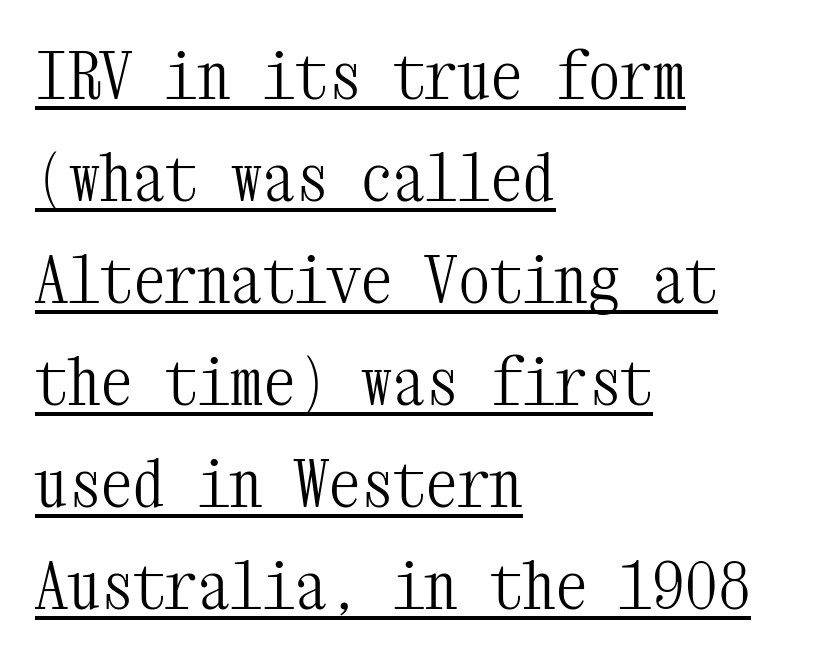
The tracking reads as untouched default to a designer's eye. Designer's note — italics off, roman on. Line beginnings align vertically; line endings do not. Unbolded letterforms with no extra heft. How would I describe the line gaps? Plain and ordinary. The words here are underlined.
